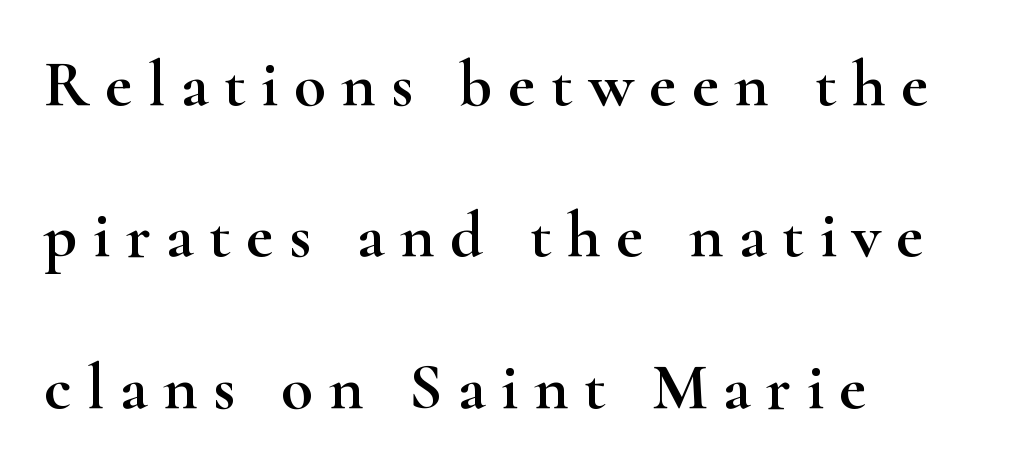
{"serif": "yes", "italic": "no", "width": "wide", "stroke_contrast": "high", "x_height": "small", "monospaced": "no", "underline": "no", "align": "left", "line_spacing": "loose", "line_spacing_ratio": 2.33, "letter_spacing": "wide", "letter_spacing_em": 0.24, "glyph_px": 65}
